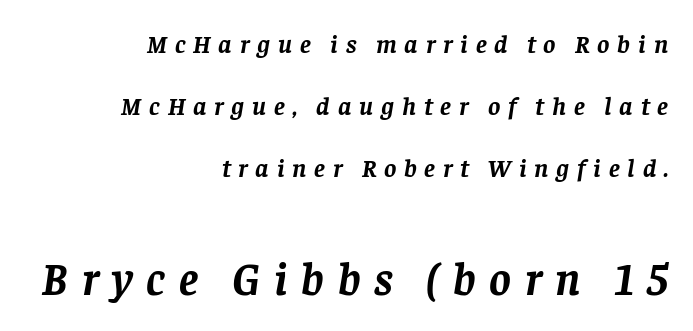
The image shows 46 px semibold serif type, italic (leaning right); set right-aligned, loose line spacing (2.38x), unusually wide letter spacing (+0.3 em), not underlined; the second (bottom) block is 1.77x larger; low stroke contrast and a large x-height.
